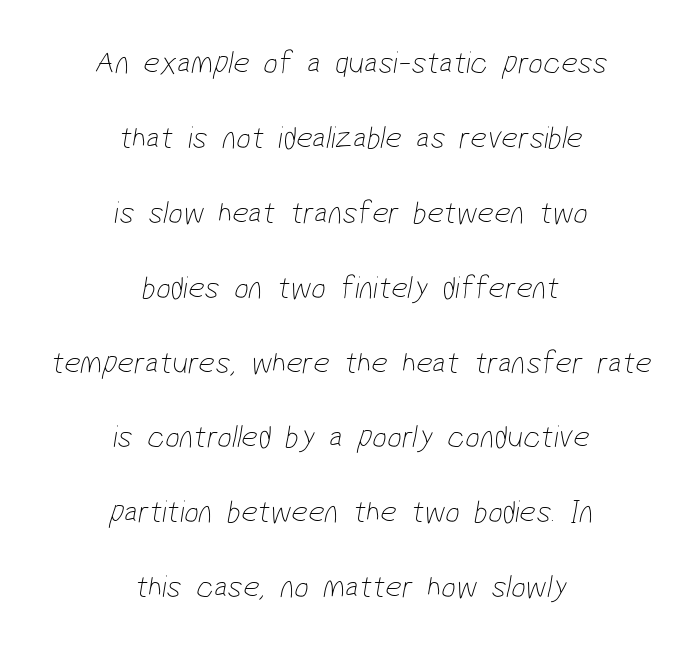
Q: Is the text bold? A: No.
Q: Is the typeface a serif or a sans-serif typeface? A: Sans-serif.
Q: Is the text underlined? A: No.
Q: How is the paragraph aligned? A: Centered.
Q: Is the spacing between letters normal or unusually wide? A: Normal.
Q: Is the spacing between lines tight, normal or loose? A: Loose.
Q: Width (condensed, normal, or wide)? A: Condensed.
Q: Stroke contrast? A: Low.
Q: x-height? A: Medium.
Q: Monospaced? A: No.
